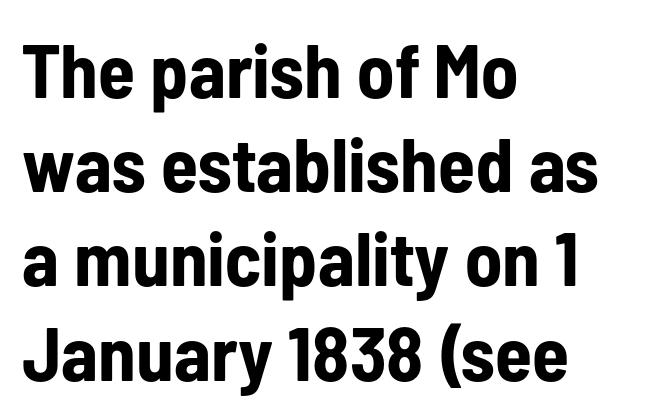
On the weight axis this lands at bold, roughly 700. Standard letterfit; no display-style spreading of the glyphs. Does the type have serifs? No, each stem ends abruptly. The letters stand upright; this is a roman face.
